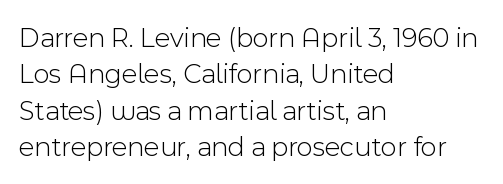
Q: Is the text bold? A: No.
Q: Is the text italic (slanted)? A: No, it is upright.
Q: Is the typeface a serif or a sans-serif typeface? A: Sans-serif.
Q: Is the text underlined? A: No.
Q: How is the paragraph aligned? A: Left-aligned.
Q: Is the spacing between letters normal or unusually wide? A: Normal.
Q: Is the spacing between lines tight, normal or loose? A: Normal.
Q: Width (condensed, normal, or wide)? A: Normal.
Q: x-height? A: Medium.
Q: Monospaced? A: No.
